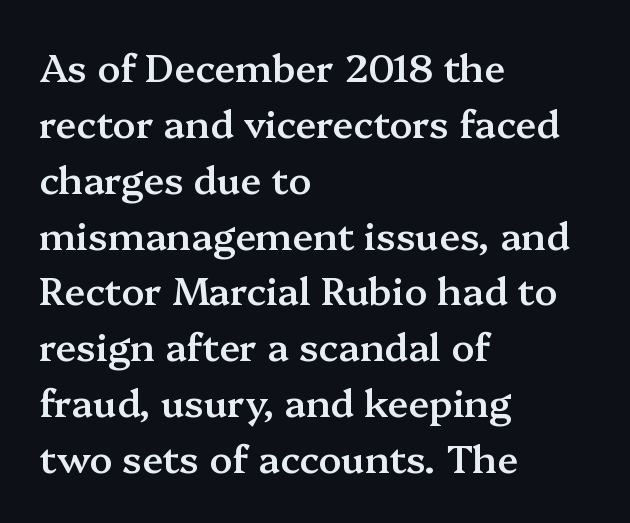
Leading matches the norm, producing a regular column. All the whitespace from short lines collects on the right. Designer's note — italics off, roman on. Descenders are the only things crossing below the line. Character widths vary here, with narrow letters taking less room than wide ones. Words appear dense and cohesive because spacing is normal.
